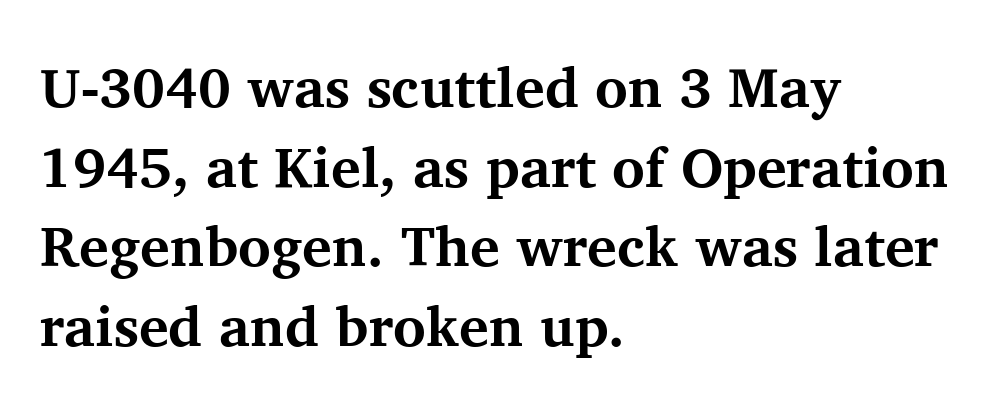
The paragraph shown leans on its left margin. If you drew a line through each stem, it would be perfectly vertical. Clear beneath every line of the passage. Is this a fixed-width face? No — the glyphs have proportional, varying widths.
